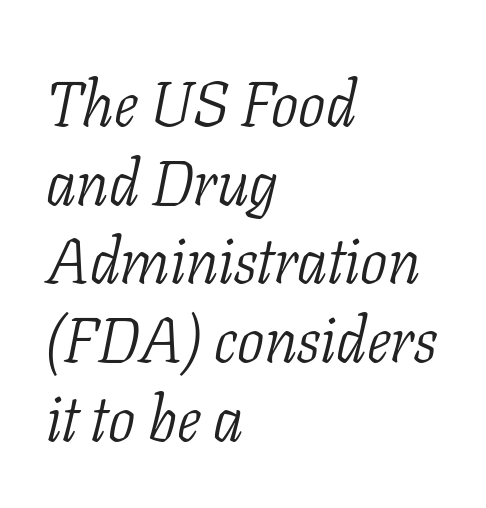
{"serif": "yes", "italic": "yes", "lean": "right", "slant_degrees": 11, "bold": "no", "weight": "light", "width": "condensed", "stroke_contrast": "low", "x_height": "medium", "monospaced": "no", "underline": "no", "align": "left", "line_spacing_ratio": 1.23, "letter_spacing": "normal", "letter_spacing_em": 0.0, "glyph_px": 64}
